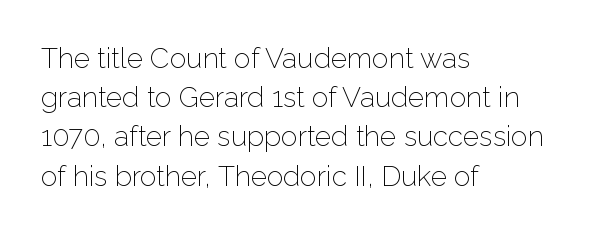
The image shows 28 px light sans-serif type, upright; set left-aligned, normal line spacing (1.4x), normal letter spacing, not underlined; low stroke contrast and a medium x-height.
